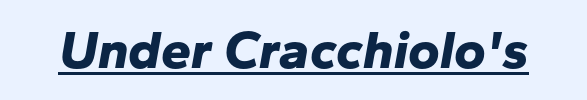
Q: Is the text bold? A: Yes.
Q: Is the text italic (slanted)? A: Yes, it leans right by about 10 degrees.
Q: Is the text underlined? A: Yes.
Q: Is the spacing between letters normal or unusually wide? A: Normal.
Q: Width (condensed, normal, or wide)? A: Normal.
Q: Stroke contrast? A: Low.
Q: x-height? A: Medium.
Q: Monospaced? A: No.
